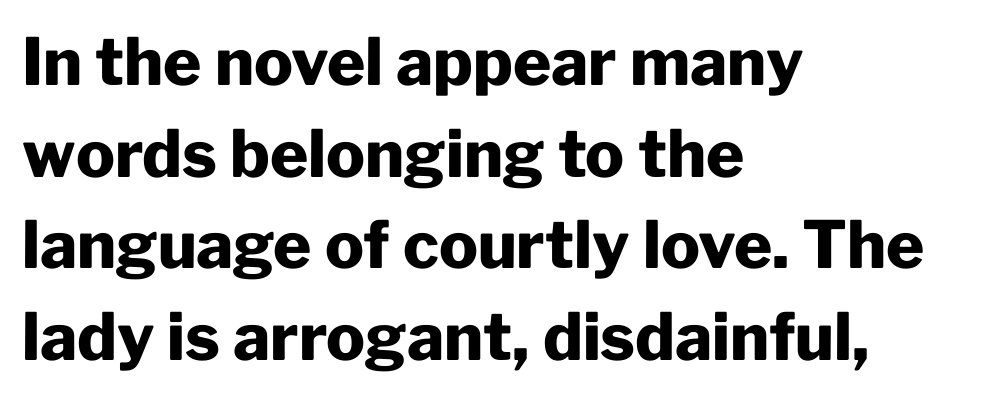
The image shows 65 px heavy sans-serif type, upright; set left-aligned, normal line spacing (1.41x), normal letter spacing, not underlined; low stroke contrast and a medium x-height.
